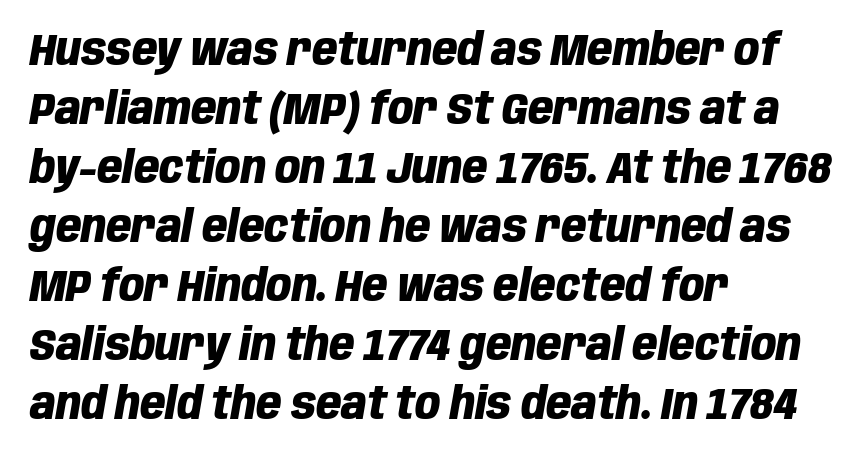
Q: Is the text bold? A: Yes.
Q: Is the text italic (slanted)? A: Yes, it leans right by about 10 degrees.
Q: Is the text underlined? A: No.
Q: How is the paragraph aligned? A: Left-aligned.
Q: Is the spacing between letters normal or unusually wide? A: Normal.
Q: Is the spacing between lines tight, normal or loose? A: Normal.
Q: Width (condensed, normal, or wide)? A: Condensed.
Q: Stroke contrast? A: Low.
Q: x-height? A: Large.
Q: Monospaced? A: No.
